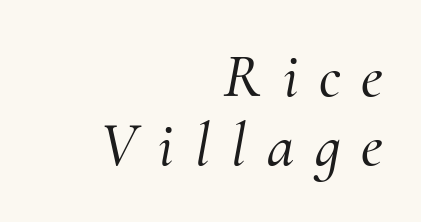
{"serif": "yes", "italic": "yes", "lean": "right", "slant_degrees": 10, "width": "normal", "stroke_contrast": "medium", "x_height": "small", "monospaced": "no", "underline": "no", "align": "right", "line_spacing": "tight", "line_spacing_ratio": 1.12, "letter_spacing": "wide", "letter_spacing_em": 0.34, "glyph_px": 62}
